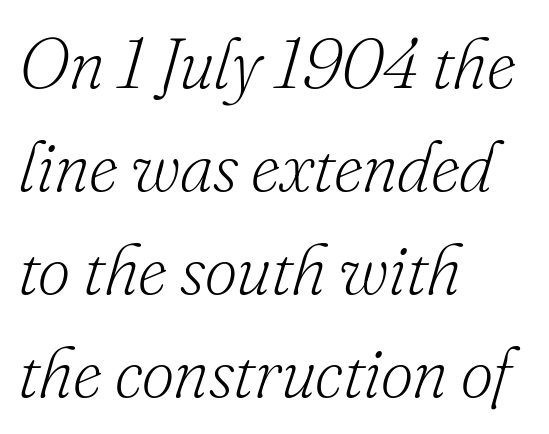
Q: Is the text bold? A: No.
Q: Is the text italic (slanted)? A: Yes, it leans right by about 16 degrees.
Q: Is the typeface a serif or a sans-serif typeface? A: Serif.
Q: Is the text underlined? A: No.
Q: How is the paragraph aligned? A: Left-aligned.
Q: Is the spacing between letters normal or unusually wide? A: Normal.
Q: Is the spacing between lines tight, normal or loose? A: Normal.
Q: Width (condensed, normal, or wide)? A: Normal.
Q: Stroke contrast? A: Low.
Q: x-height? A: Small.
Q: Monospaced? A: No.
